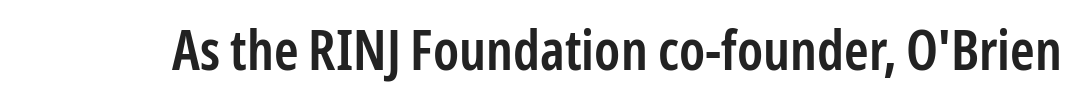
Q: Is the text bold? A: Semi-bold.
Q: Is the text italic (slanted)? A: No, it is upright.
Q: Is the typeface a serif or a sans-serif typeface? A: Sans-serif.
Q: Is the text underlined? A: No.
Q: Is the spacing between letters normal or unusually wide? A: Normal.
Q: Width (condensed, normal, or wide)? A: Condensed.
Q: Stroke contrast? A: Low.
Q: x-height? A: Medium.
Q: Monospaced? A: No.
